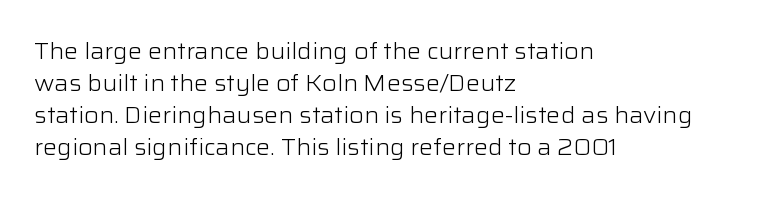
{"italic": "no", "bold": "no", "underline": "no", "align": "left", "line_spacing": "normal", "line_spacing_ratio": 1.46, "letter_spacing": "normal", "letter_spacing_em": 0.0, "glyph_px": 22}
